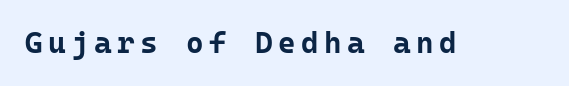
The image shows 30 px bold sans-serif type, upright, monospaced; set not underlined; low stroke contrast and a medium x-height.
